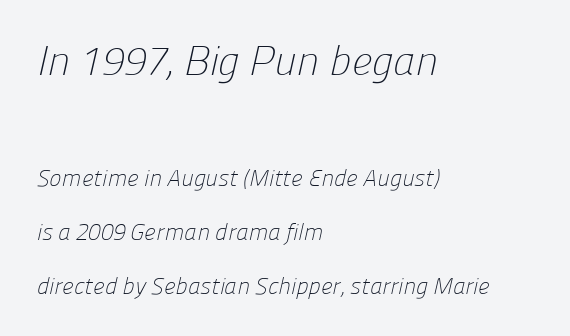
This layout puts the oversized block above and the modest block below. A great deal of white space separates one row of letters from the next. Where is the straight margin? On the left. Is the stroke heavy? The answer is a plain regular-or-lighter. Clear beneath every line of the passage.
